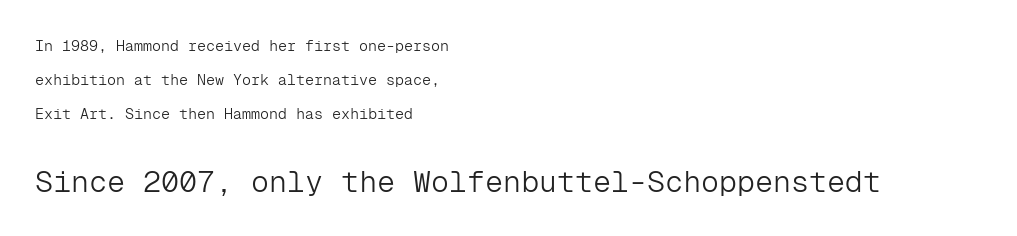
Q: Is the text bold? A: No.
Q: Is the text italic (slanted)? A: No, it is upright.
Q: Is the typeface a serif or a sans-serif typeface? A: Sans-serif.
Q: Is the text underlined? A: No.
Q: How is the paragraph aligned? A: Left-aligned.
Q: Is the spacing between letters normal or unusually wide? A: Normal.
Q: Is the spacing between lines tight, normal or loose? A: Loose.
Q: Which block of text is set in a larger size, the first (top) or the second (bottom)? A: The second (bottom) one.
Q: Width (condensed, normal, or wide)? A: Normal.
Q: Stroke contrast? A: Low.
Q: x-height? A: Medium.
Q: Monospaced? A: Yes.
